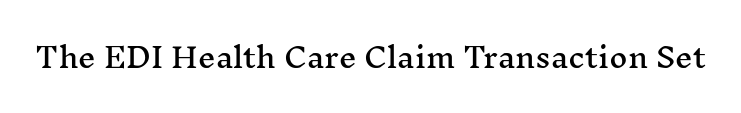
{"serif": "yes", "italic": "no", "width": "wide", "stroke_contrast": "medium", "x_height": "medium", "monospaced": "no", "underline": "no", "letter_spacing": "normal", "letter_spacing_em": 0.0, "glyph_px": 28}
